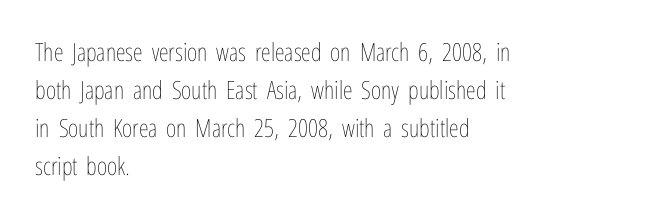
Q: Is the text bold? A: No.
Q: Is the text italic (slanted)? A: No, it is upright.
Q: Is the text underlined? A: No.
Q: How is the paragraph aligned? A: Left-aligned.
Q: Is the spacing between letters normal or unusually wide? A: Normal.
Q: Is the spacing between lines tight, normal or loose? A: Normal.
